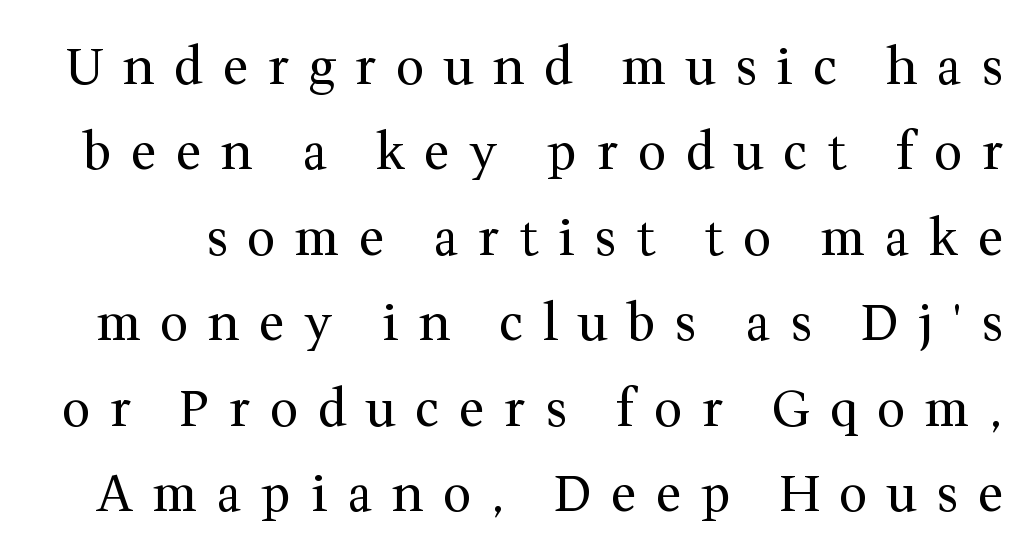
{"serif": "yes", "italic": "no", "bold": "no", "weight": "regular", "width": "normal", "stroke_contrast": "medium", "x_height": "medium", "monospaced": "no", "underline": "no", "line_spacing_ratio": 1.71, "letter_spacing": "wide", "letter_spacing_em": 0.39, "glyph_px": 50}
